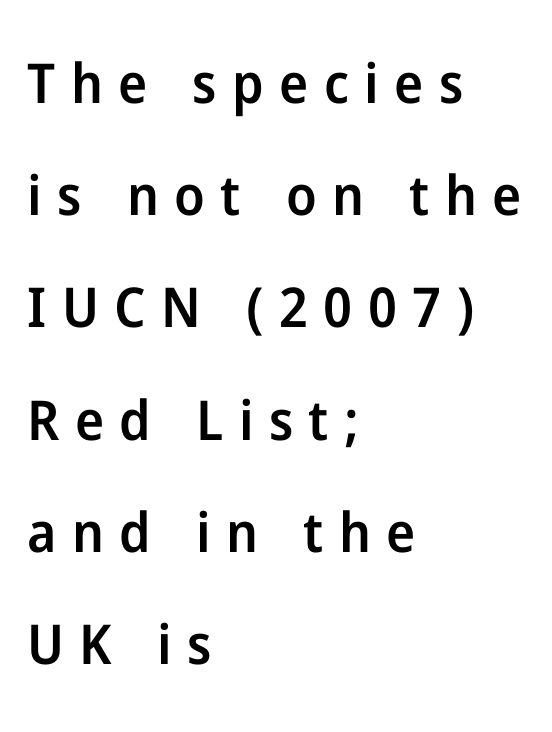
Type style note: lacks serifs. This is roman type, the default non-slanted kind. The lines are quadded left. Tracking value appears strongly positive — letters spread wide. Caption: semibold face, moderately heavy strokes.
